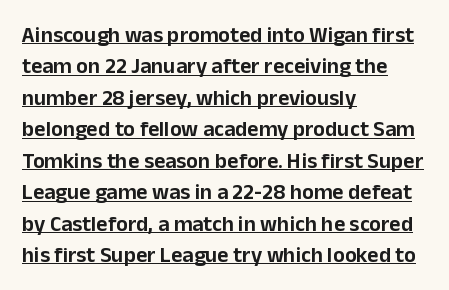
{"italic": "no", "underline": "yes", "align": "left", "line_spacing": "normal", "line_spacing_ratio": 1.43, "letter_spacing": "normal", "letter_spacing_em": 0.0, "glyph_px": 22}
